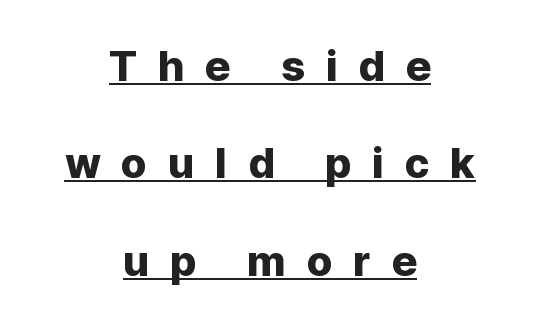
The image shows 42 px sans-serif type, upright; set centered, loose line spacing (2.32x), unusually wide letter spacing (+0.49 em), underlined; low stroke contrast and a medium x-height.
